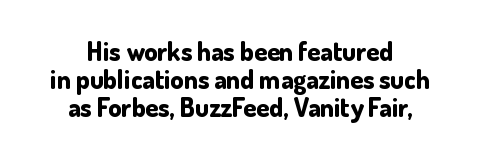
Q: Is the text bold? A: Yes.
Q: Is the text italic (slanted)? A: No, it is upright.
Q: Is the text underlined? A: No.
Q: How is the paragraph aligned? A: Centered.
Q: Is the spacing between letters normal or unusually wide? A: Normal.
Q: Is the spacing between lines tight, normal or loose? A: Tight.
